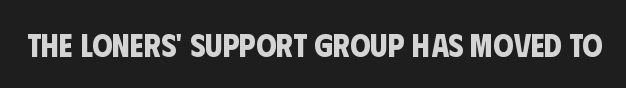
Each letter keeps its own natural width here, so spacing adapts to shape. Nobody touched the tracking dial on this one. What kind of face is this? One without serifs — a sans. The space beneath each line is pristine and unruled.
